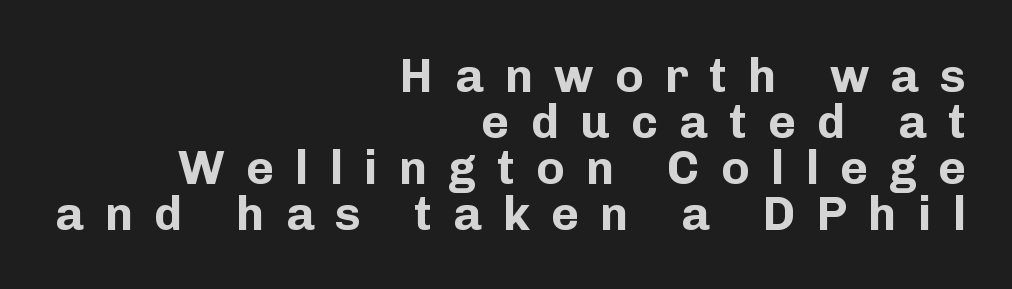
The font's upright variant was chosen for this text. Looks like regular typesetting: each glyph gets only the width it needs. Inter-character spacing is expanded well beyond the font's built-in metrics. This sample is right-justified, so line beginnings fall wherever the words allow. Nope, no serifs anywhere on these letters.
